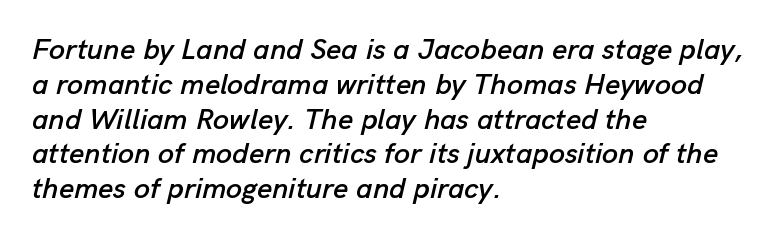
The image shows 29 px text type, italic (leaning right); set left-aligned, line spacing 1.2x, normal letter spacing, not underlined; low stroke contrast and a medium x-height.
